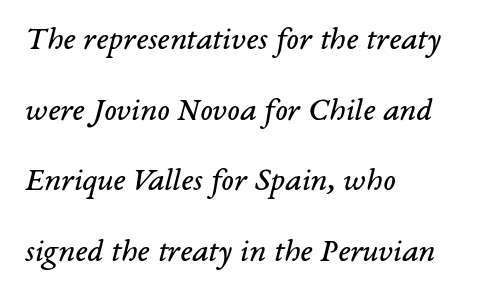
Q: Is the text bold? A: No.
Q: Is the text italic (slanted)? A: Yes, it leans right by about 14 degrees.
Q: Is the typeface a serif or a sans-serif typeface? A: Serif.
Q: Is the text underlined? A: No.
Q: How is the paragraph aligned? A: Left-aligned.
Q: Is the spacing between letters normal or unusually wide? A: Normal.
Q: Is the spacing between lines tight, normal or loose? A: Loose.
Q: Width (condensed, normal, or wide)? A: Normal.
Q: Stroke contrast? A: Low.
Q: x-height? A: Medium.
Q: Monospaced? A: No.
